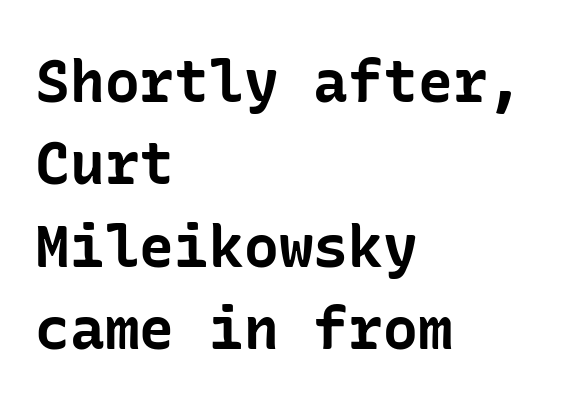
Q: Is the text bold? A: Yes.
Q: Is the text italic (slanted)? A: No, it is upright.
Q: Is the typeface a serif or a sans-serif typeface? A: Sans-serif.
Q: Is the text underlined? A: No.
Q: How is the paragraph aligned? A: Left-aligned.
Q: Is the spacing between letters normal or unusually wide? A: Normal.
Q: Is the spacing between lines tight, normal or loose? A: Normal.
Q: Width (condensed, normal, or wide)? A: Normal.
Q: Stroke contrast? A: Low.
Q: x-height? A: Medium.
